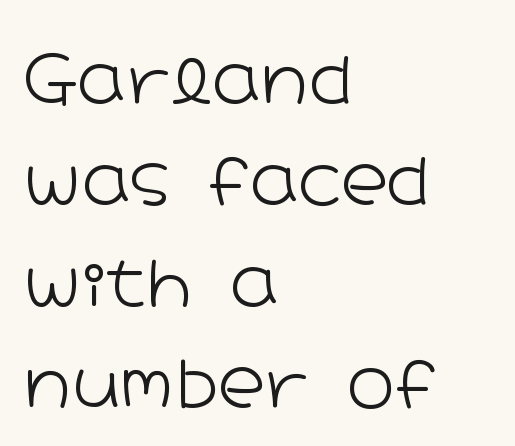
{"serif": "no", "italic": "no", "bold": "no", "weight": "light", "width": "wide", "stroke_contrast": "low", "x_height": "medium", "monospaced": "no", "underline": "no", "align": "left", "line_spacing": "normal", "line_spacing_ratio": 1.56, "letter_spacing": "normal", "letter_spacing_em": 0.0, "glyph_px": 65}
